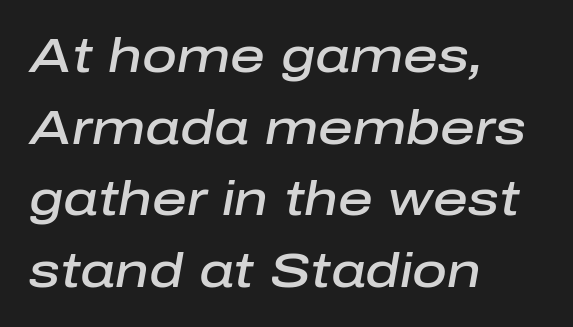
{"italic": "yes", "lean": "right", "slant_degrees": 10, "bold": "semi", "weight": "semibold", "width": "normal", "stroke_contrast": "low", "x_height": "medium", "monospaced": "no", "underline": "no", "align": "left", "line_spacing": "normal", "line_spacing_ratio": 1.49, "letter_spacing": "normal", "letter_spacing_em": 0.0, "glyph_px": 48}
